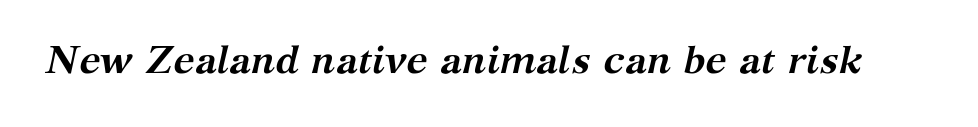
The image shows 39 px semibold serif type, italic (leaning right); set normal letter spacing, not underlined; medium stroke contrast and a medium x-height.
